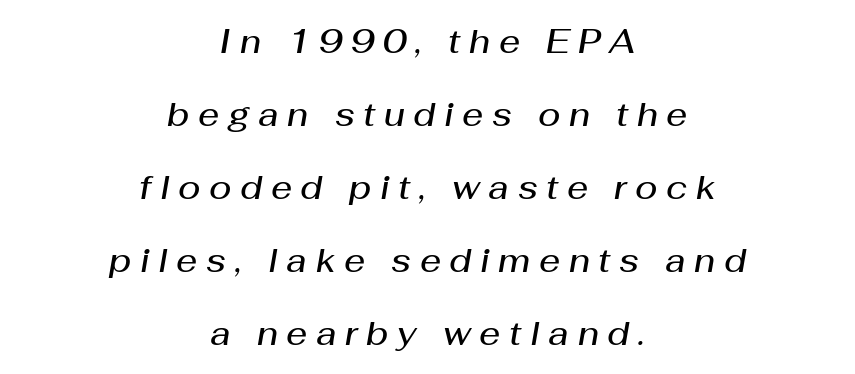
Q: Is the text bold? A: Semi-bold.
Q: Is the text italic (slanted)? A: Yes, it leans right by about 10 degrees.
Q: Is the text underlined? A: No.
Q: How is the paragraph aligned? A: Centered.
Q: Is the spacing between letters normal or unusually wide? A: Unusually wide.
Q: Is the spacing between lines tight, normal or loose? A: Loose.
Q: Width (condensed, normal, or wide)? A: Normal.
Q: Stroke contrast? A: Medium.
Q: x-height? A: Medium.
Q: Monospaced? A: No.
